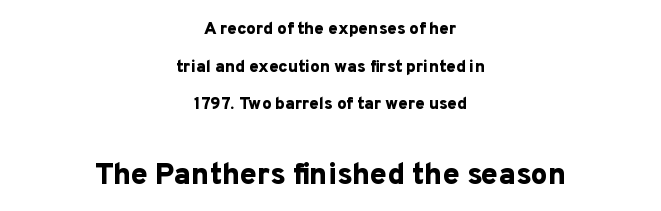
The image shows 30 px bold sans-serif type, upright; set centered, loose line spacing (2.22x), normal letter spacing, not underlined; the second (bottom) block is 1.76x larger; low stroke contrast and a medium x-height.
